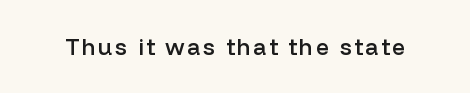
Q: Is the text bold? A: Semi-bold.
Q: Is the text italic (slanted)? A: No, it is upright.
Q: Is the text underlined? A: No.
